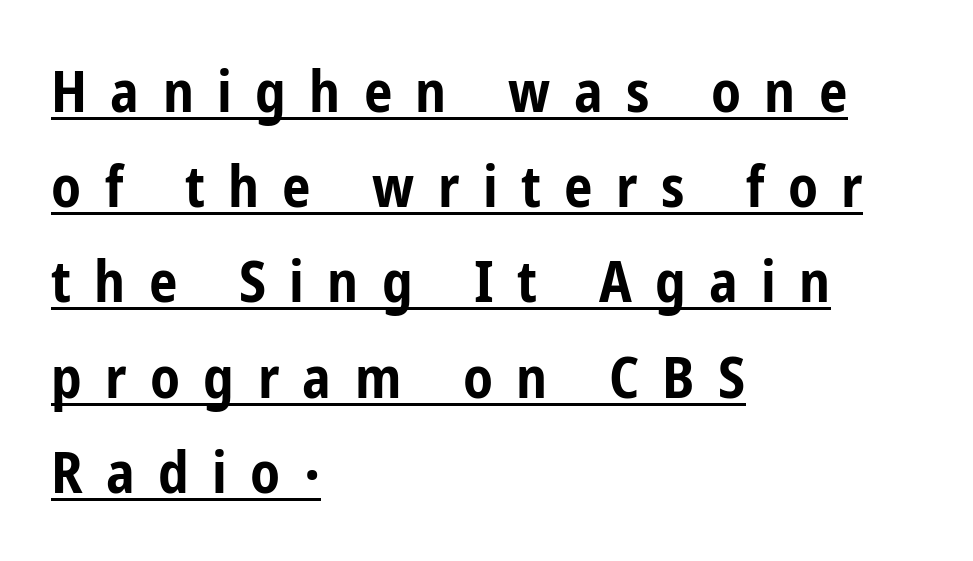
Heavy, bold letterforms. Regular leading. The typesetter chose a ragged-right arrangement here. Look at the tracking — it's clearly loosened, letters drifting apart. Each letter keeps its own natural width here, so spacing adapts to shape. Posture: upright roman.
